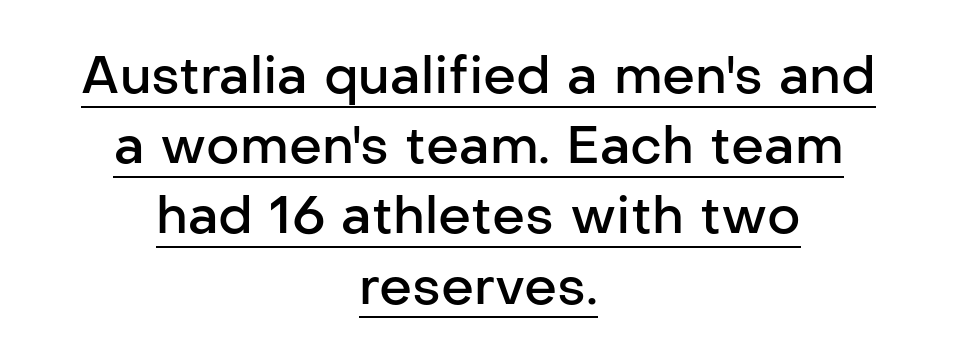
The image shows 52 px semibold sans-serif type, upright; set centered, normal line spacing (1.35x), normal letter spacing, underlined; low stroke contrast and a medium x-height.
